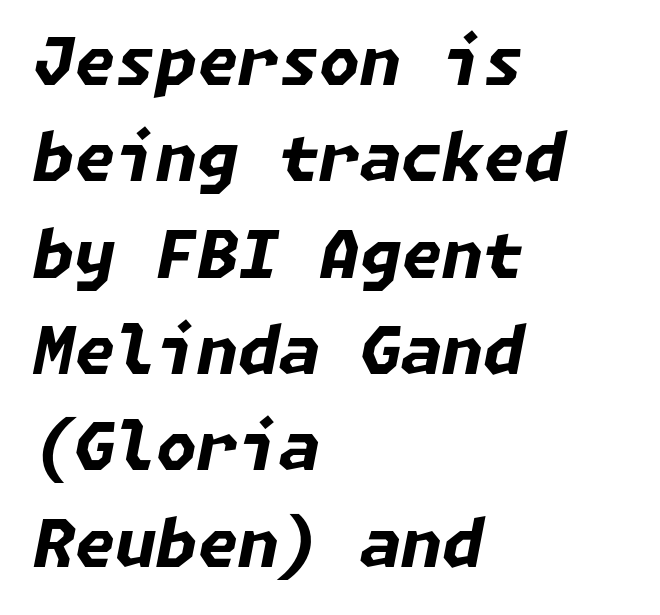
The setting favours the left margin, as ordinary paragraphs usually do. The designer left line spacing at the default. The letters are slanted; this is an italic face. Words appear dense and cohesive because spacing is normal.
